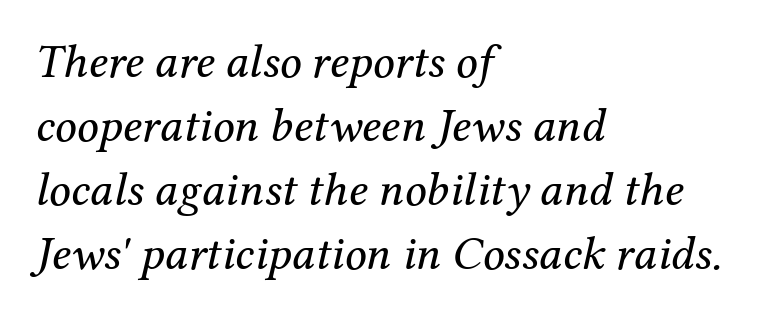
The image shows 48 px regular-weight serif type, italic (leaning right); set left-aligned, normal line spacing (1.33x), normal letter spacing, not underlined; medium stroke contrast and a medium x-height.
